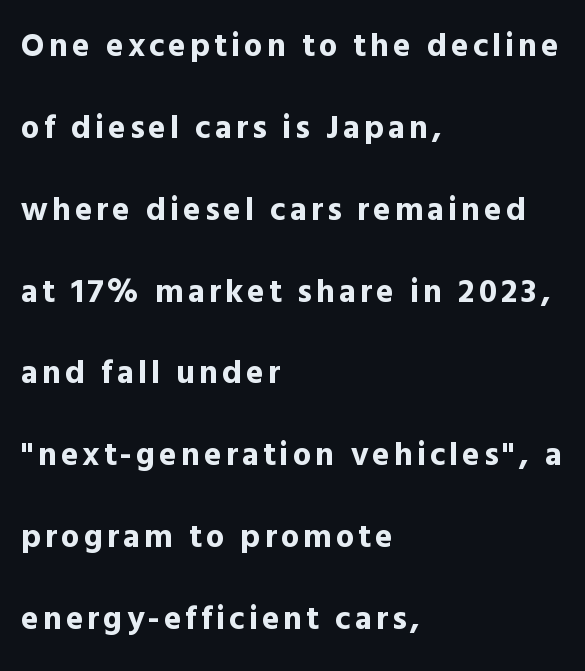
The image shows 33 px bold sans-serif type, upright; set left-aligned, loose line spacing (2.48x), not underlined; a medium x-height.
